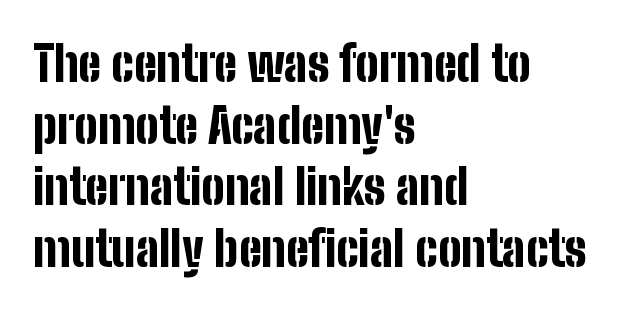
The image shows 49 px bold, condensed sans-serif type, upright; set left-aligned, normal line spacing (1.26x), normal letter spacing, not underlined; low stroke contrast and a medium x-height.
